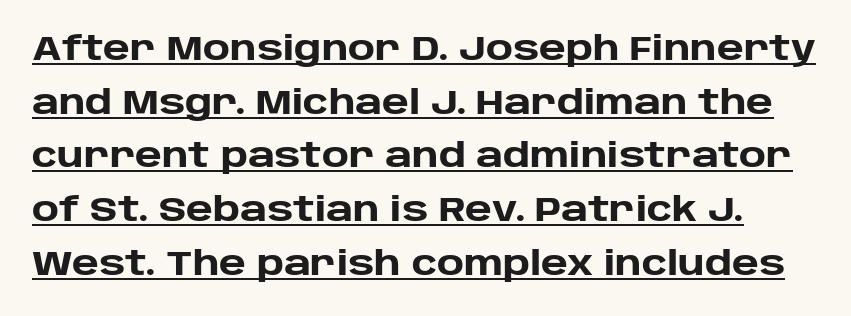
Q: Is the text bold? A: Yes.
Q: Is the text italic (slanted)? A: No, it is upright.
Q: Is the typeface a serif or a sans-serif typeface? A: Sans-serif.
Q: Is the text underlined? A: Yes.
Q: Is the spacing between letters normal or unusually wide? A: Normal.
Q: Is the spacing between lines tight, normal or loose? A: Normal.
Q: Width (condensed, normal, or wide)? A: Normal.
Q: Stroke contrast? A: Low.
Q: x-height? A: Large.
Q: Monospaced? A: No.
